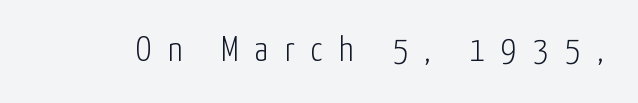
{"serif": "no", "italic": "no", "bold": "no", "weight": "light", "width": "condensed", "stroke_contrast": "low", "x_height": "medium", "monospaced": "no", "underline": "no", "letter_spacing": "wide", "letter_spacing_em": 0.47, "glyph_px": 35}
